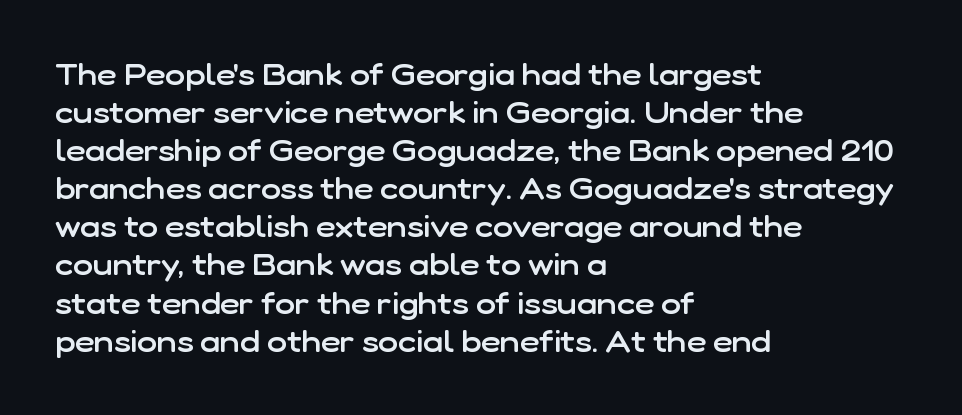
The image shows 30 px semibold sans-serif type, upright; set left-aligned, normal line spacing (1.27x), normal letter spacing, not underlined; low stroke contrast and a medium x-height.
